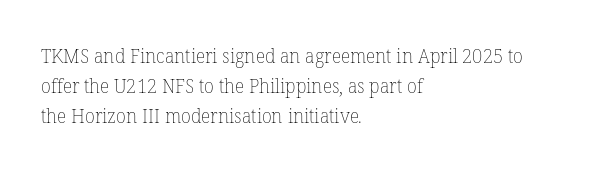
{"italic": "no", "bold": "no", "underline": "no", "align": "left", "line_spacing": "normal", "line_spacing_ratio": 1.5, "letter_spacing": "normal", "letter_spacing_em": 0.0, "glyph_px": 20}
